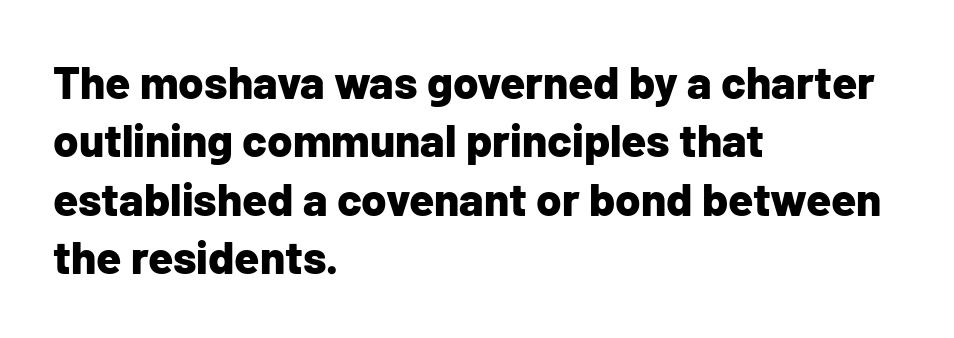
The image shows 46 px bold sans-serif type, upright; set left-aligned, normal line spacing (1.27x), normal letter spacing, not underlined; low stroke contrast and a medium x-height.
